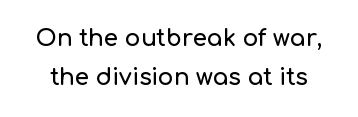
Q: Is the text italic (slanted)? A: No, it is upright.
Q: Is the text underlined? A: No.
Q: Is the spacing between letters normal or unusually wide? A: Normal.
